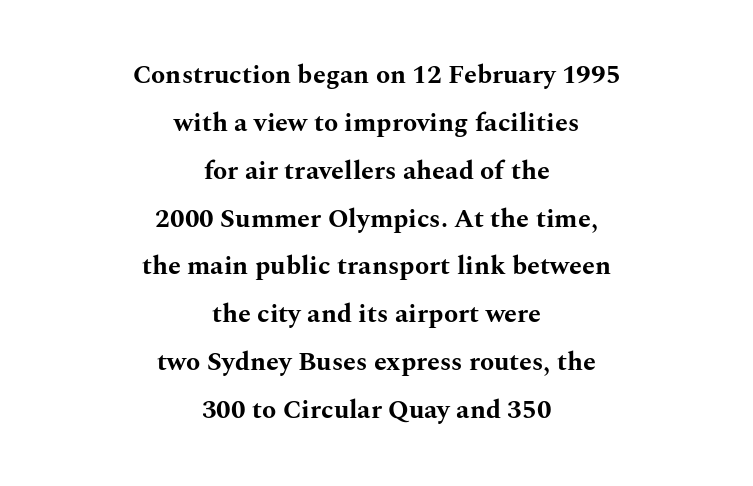
The image shows 26 px bold type, upright; set centered, line spacing 1.84x, normal letter spacing, not underlined.
